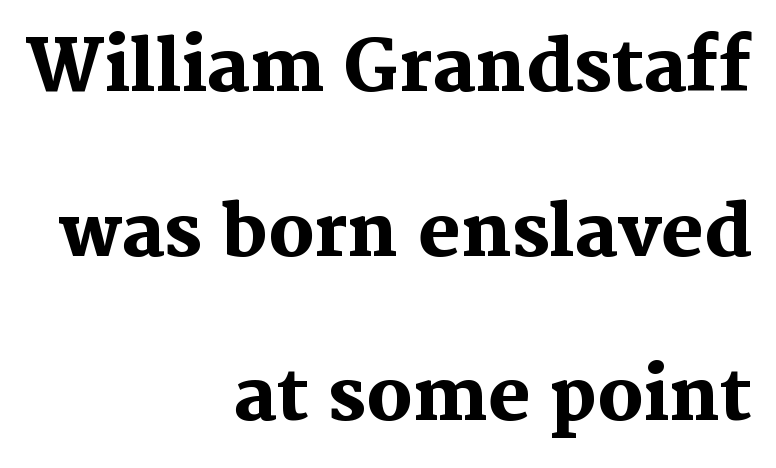
Each glyph is drawn with heavy, bold strokes. This sample has the flowing, uneven cadence of proportional lettering. Default kerning and tracking; the words read as compact shapes. Caption: multi-line text, flush right, ragged left.
